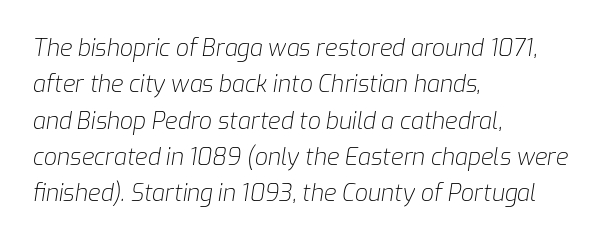
Q: Is the text bold? A: No.
Q: Is the text italic (slanted)? A: Yes, it leans right by about 9 degrees.
Q: Is the text underlined? A: No.
Q: How is the paragraph aligned? A: Left-aligned.
Q: Is the spacing between letters normal or unusually wide? A: Normal.
Q: Is the spacing between lines tight, normal or loose? A: Normal.
